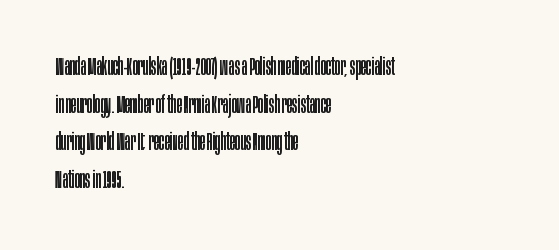
The image shows 25 px text type, upright; set left-aligned, normal line spacing (1.51x), normal letter spacing, not underlined.
